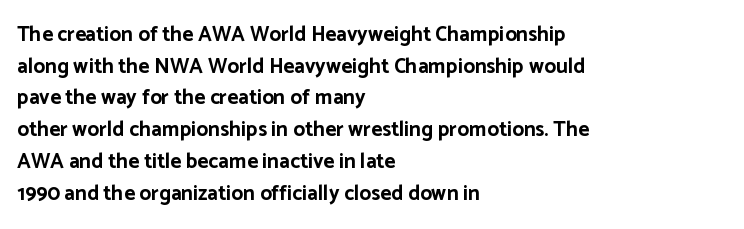
Q: Is the text bold? A: Yes.
Q: Is the text italic (slanted)? A: No, it is upright.
Q: Is the text underlined? A: No.
Q: How is the paragraph aligned? A: Left-aligned.
Q: Is the spacing between letters normal or unusually wide? A: Normal.
Q: Is the spacing between lines tight, normal or loose? A: Normal.
